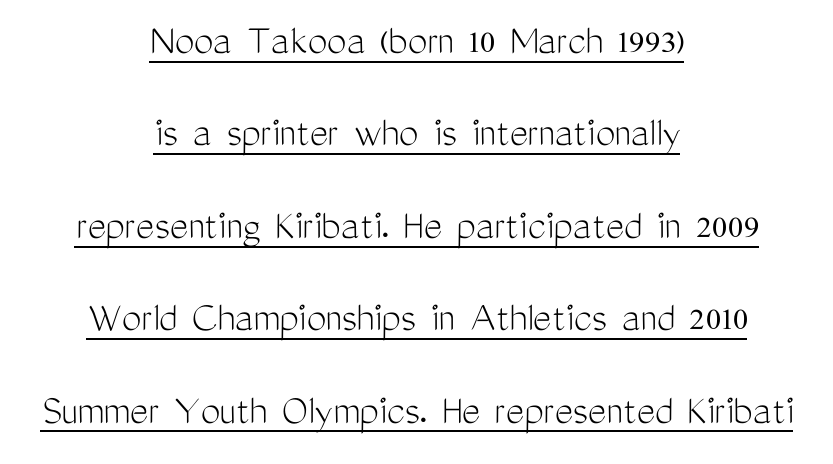
{"serif": "no", "italic": "no", "bold": "no", "weight": "light", "width": "condensed", "stroke_contrast": "medium", "x_height": "medium", "monospaced": "no", "underline": "yes", "align": "center", "line_spacing": "loose", "line_spacing_ratio": 2.1, "letter_spacing": "normal", "letter_spacing_em": 0.0, "glyph_px": 44}
